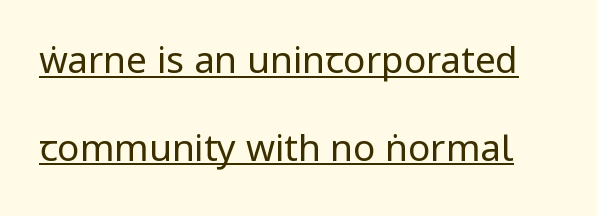
This sample uses an upright cut, with every glyph sitting square on the baseline. Does the type have serifs? No, each stem ends abruptly. The face used here is proportionally spaced, like ordinary book or web type. Reading down the column, the eye jumps a long way to each next line. Caption: lettering with a line underneath.
